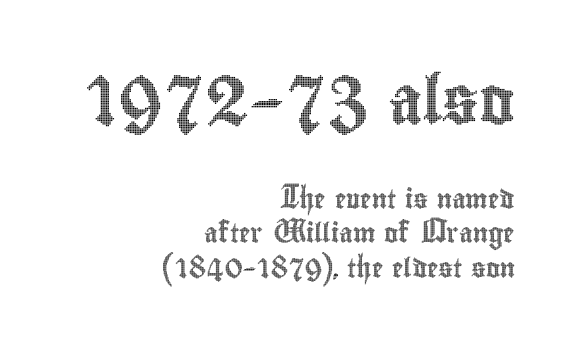
{"italic": "no", "width": "condensed", "x_height": "small", "monospaced": "no", "underline": "no", "align": "right", "line_spacing_ratio": 1.82, "letter_spacing": "normal", "letter_spacing_em": 0.0, "larger_block": "first", "size_ratio": 2.53, "glyph_px": 48}
